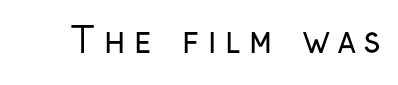
The image shows 35 px regular-weight, condensed sans-serif type, upright; set unusually wide letter spacing (+0.24 em), not underlined; low stroke contrast and a medium x-height.
